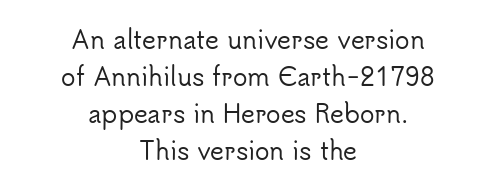
Reading down the block, each line starts at a different indent, mirrored at its end. Observe the ordinary spacing: letters are neighbours, not strangers. Quick note: not italic, upright. The string is rendered with underlining switched off. The space between consecutive lines is moderate.
